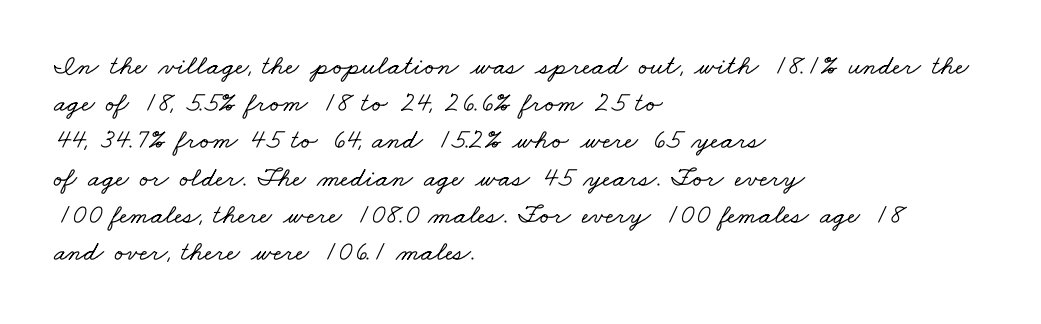
The image shows 28 px wide serif type; set left-aligned, normal line spacing (1.33x), normal letter spacing, not underlined; low stroke contrast and a small x-height.
